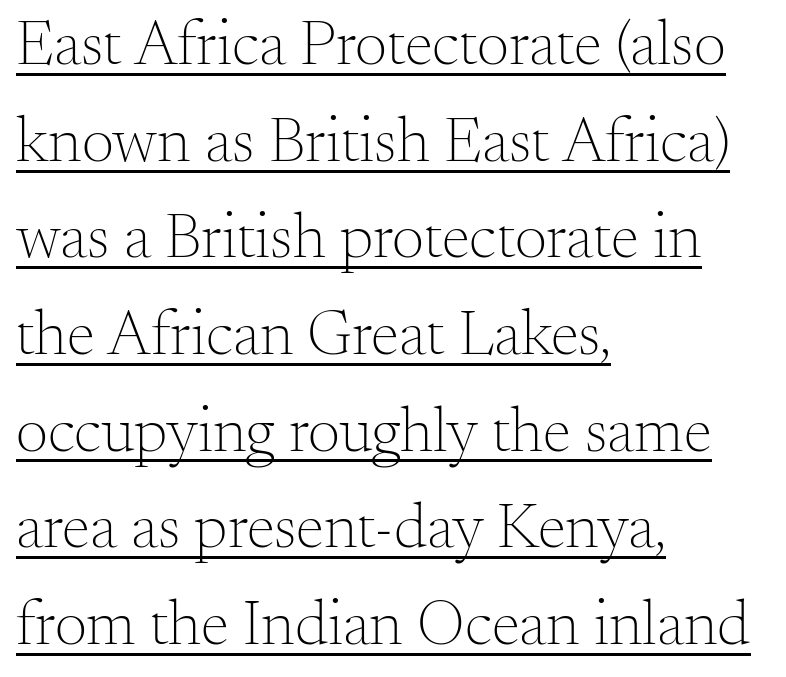
The image shows 64 px light serif type, upright; set left-aligned, normal line spacing (1.51x), normal letter spacing, underlined; medium stroke contrast and a small x-height.
